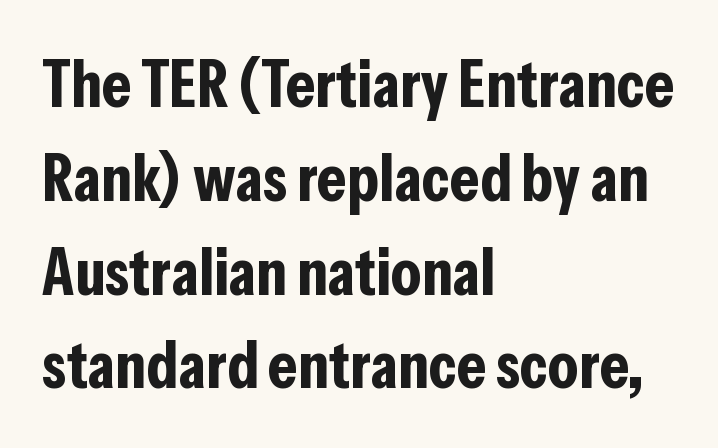
Q: Is the text bold? A: Yes.
Q: Is the text italic (slanted)? A: No, it is upright.
Q: Is the typeface a serif or a sans-serif typeface? A: Sans-serif.
Q: Is the text underlined? A: No.
Q: How is the paragraph aligned? A: Left-aligned.
Q: Is the spacing between letters normal or unusually wide? A: Normal.
Q: Is the spacing between lines tight, normal or loose? A: Normal.
Q: Width (condensed, normal, or wide)? A: Condensed.
Q: Stroke contrast? A: Low.
Q: x-height? A: Medium.
Q: Monospaced? A: No.
